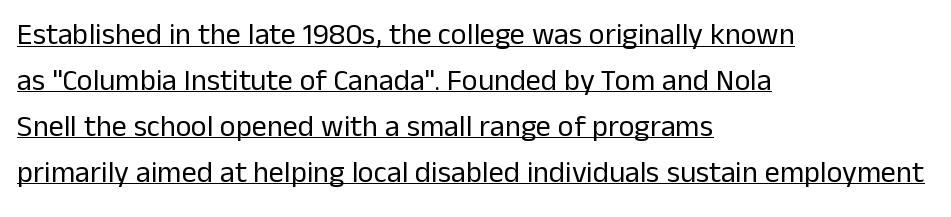
{"serif": "no", "italic": "no", "bold": "no", "weight": "regular", "width": "normal", "stroke_contrast": "low", "x_height": "medium", "monospaced": "no", "underline": "yes", "align": "left", "line_spacing": "normal", "line_spacing_ratio": 1.53, "letter_spacing": "normal", "letter_spacing_em": 0.0, "glyph_px": 30}
